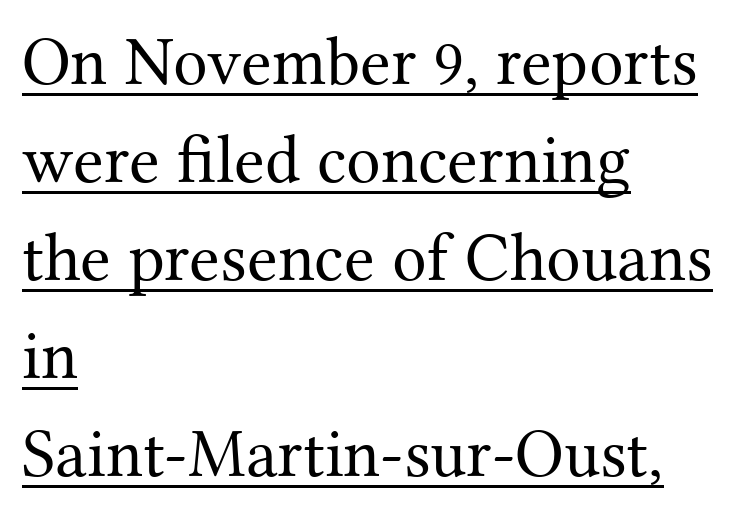
The image shows 69 px regular-weight serif type, upright; set left-aligned, normal line spacing (1.42x), normal letter spacing, underlined; medium stroke contrast and a medium x-height.
